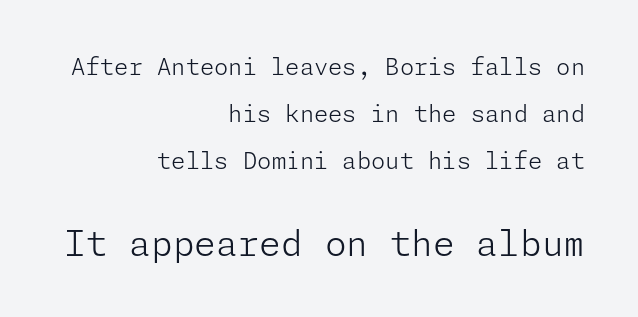
Each line ends at the same right margin while the left side varies. Interline gaps are noticeably wide in this sample. The composition opens small and finishes big. The typeface chosen for these lines omits serifs.
